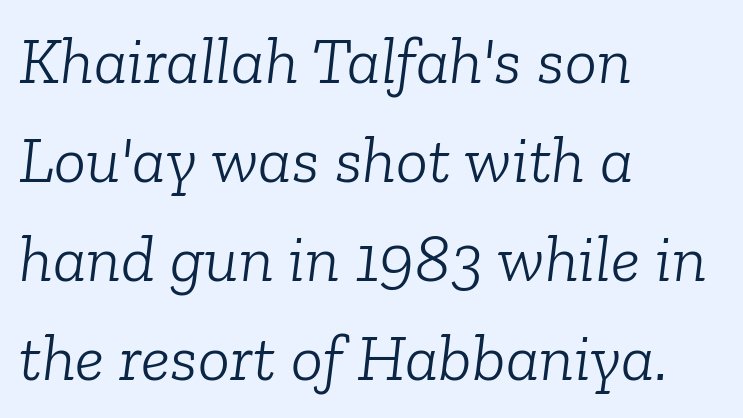
Q: Is the text bold? A: No.
Q: Is the text italic (slanted)? A: Yes, it leans right by about 6 degrees.
Q: Is the typeface a serif or a sans-serif typeface? A: Serif.
Q: Is the text underlined? A: No.
Q: How is the paragraph aligned? A: Left-aligned.
Q: Is the spacing between letters normal or unusually wide? A: Normal.
Q: Is the spacing between lines tight, normal or loose? A: Normal.
Q: Width (condensed, normal, or wide)? A: Normal.
Q: Stroke contrast? A: Low.
Q: x-height? A: Medium.
Q: Monospaced? A: No.
